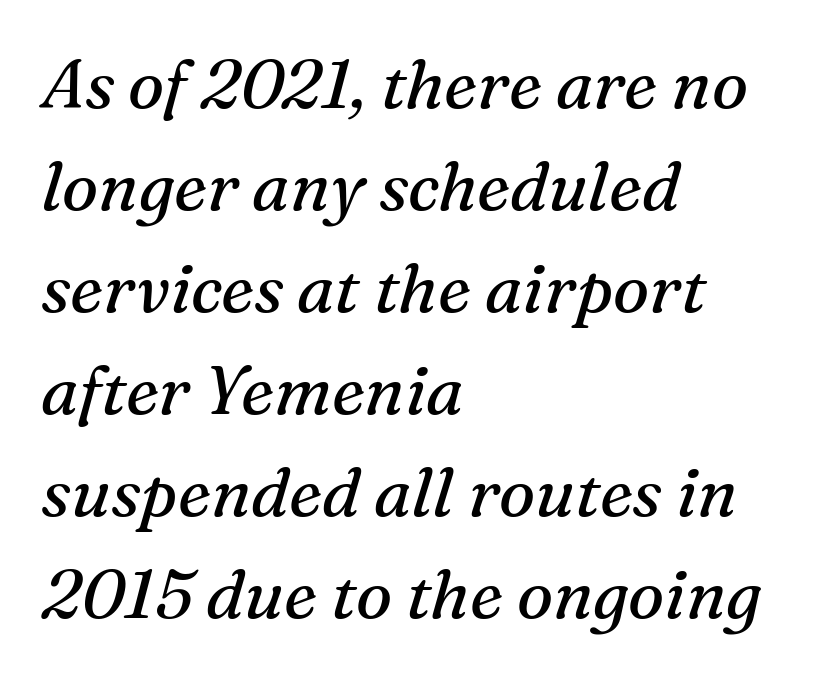
Q: Is the text bold? A: No.
Q: Is the text italic (slanted)? A: Yes, it leans right by about 16 degrees.
Q: Is the typeface a serif or a sans-serif typeface? A: Serif.
Q: Is the text underlined? A: No.
Q: How is the paragraph aligned? A: Left-aligned.
Q: Is the spacing between letters normal or unusually wide? A: Normal.
Q: Is the spacing between lines tight, normal or loose? A: Normal.
Q: Width (condensed, normal, or wide)? A: Normal.
Q: Stroke contrast? A: Medium.
Q: x-height? A: Medium.
Q: Monospaced? A: No.
